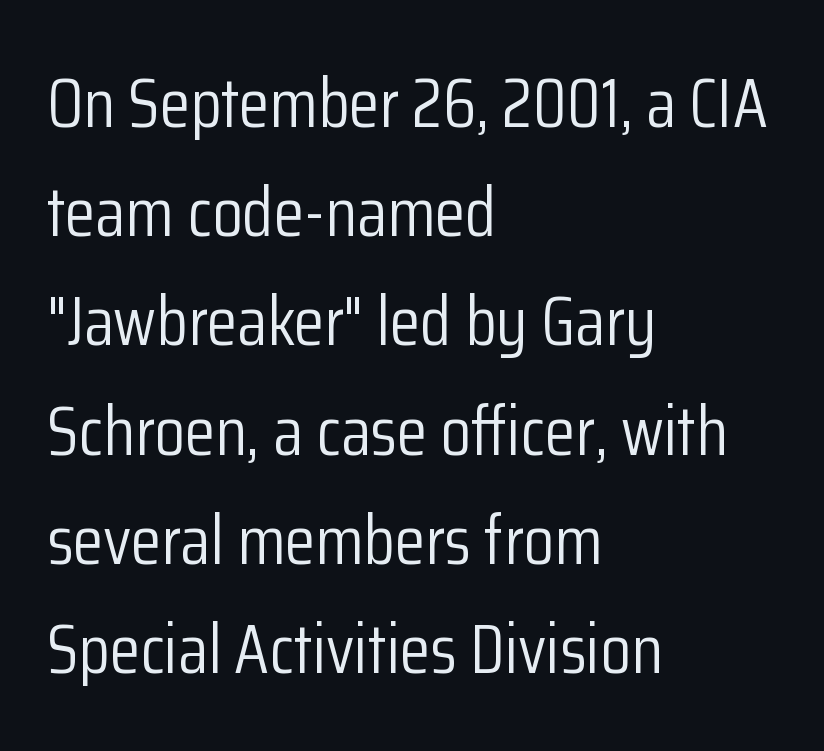
Descender tails drop into unmarked territory. Nothing sits at the stroke ends, so this counts as sans-serif. The setting favours the left margin, as ordinary paragraphs usually do. Each stroke keeps to a modest, everyday thickness or less.
